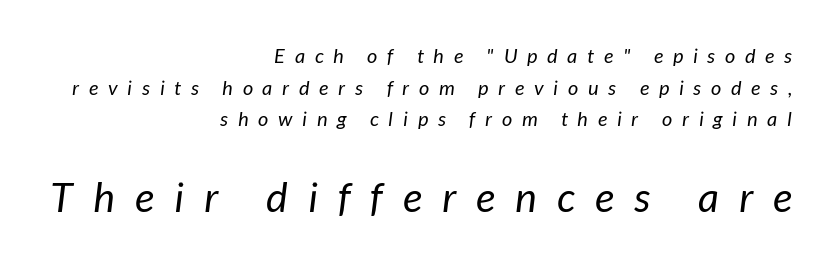
Q: Is the text bold? A: No.
Q: Is the text italic (slanted)? A: Yes, it leans right by about 7 degrees.
Q: Is the text underlined? A: No.
Q: How is the paragraph aligned? A: Right-aligned.
Q: Is the spacing between letters normal or unusually wide? A: Unusually wide.
Q: Is the spacing between lines tight, normal or loose? A: Normal.
Q: Which block of text is set in a larger size, the first (top) or the second (bottom)? A: The second (bottom) one.
Q: Width (condensed, normal, or wide)? A: Normal.
Q: Stroke contrast? A: Low.
Q: x-height? A: Medium.
Q: Monospaced? A: No.
